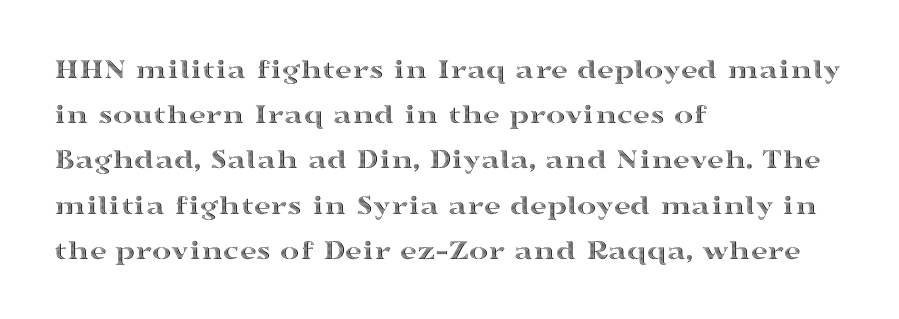
Q: Is the text italic (slanted)? A: No, it is upright.
Q: Is the text underlined? A: No.
Q: How is the paragraph aligned? A: Left-aligned.
Q: Is the spacing between letters normal or unusually wide? A: Normal.
Q: Is the spacing between lines tight, normal or loose? A: Normal.
Q: Width (condensed, normal, or wide)? A: Wide.
Q: x-height? A: Medium.
Q: Monospaced? A: No.
